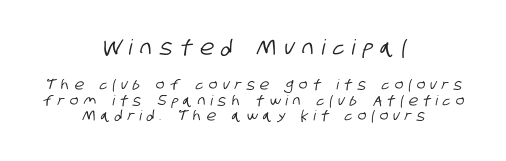
{"underline": "no", "align": "center", "line_spacing": "tight", "line_spacing_ratio": 1.11, "letter_spacing": "wide", "letter_spacing_em": 0.38, "larger_block": "first", "size_ratio": 1.5, "glyph_px": 21}
